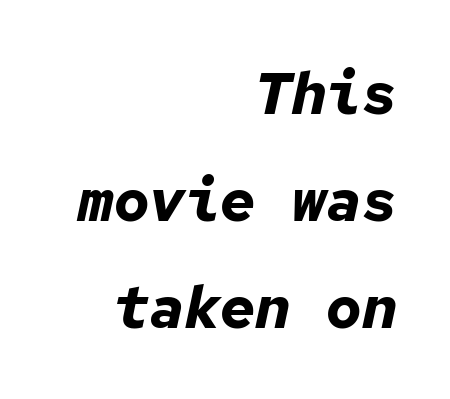
Q: Is the text bold? A: Yes.
Q: Is the text italic (slanted)? A: Yes, it leans right by about 12 degrees.
Q: Is the text underlined? A: No.
Q: How is the paragraph aligned? A: Right-aligned.
Q: Is the spacing between letters normal or unusually wide? A: Normal.
Q: Width (condensed, normal, or wide)? A: Normal.
Q: Stroke contrast? A: Low.
Q: x-height? A: Medium.
Q: Monospaced? A: Yes.
